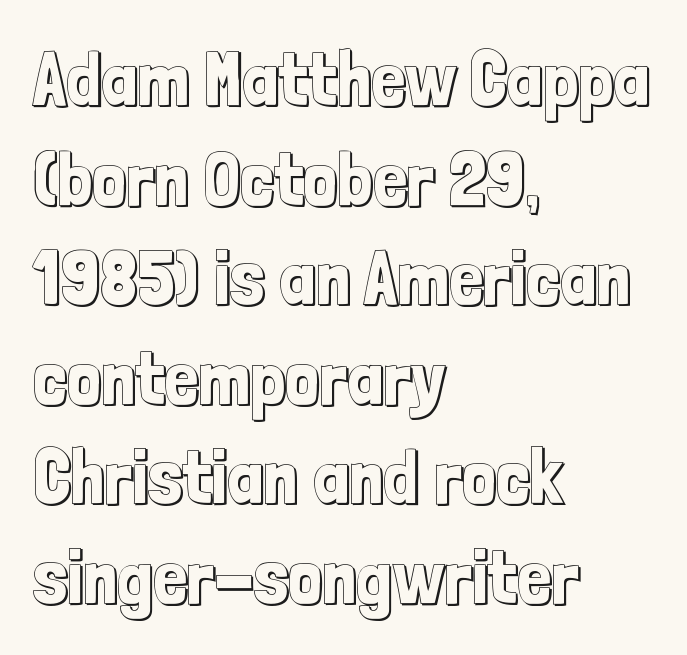
Q: Is the text italic (slanted)? A: No, it is upright.
Q: Is the text underlined? A: No.
Q: How is the paragraph aligned? A: Left-aligned.
Q: Is the spacing between letters normal or unusually wide? A: Normal.
Q: Is the spacing between lines tight, normal or loose? A: Normal.
Q: Width (condensed, normal, or wide)? A: Condensed.
Q: x-height? A: Medium.
Q: Monospaced? A: No.
